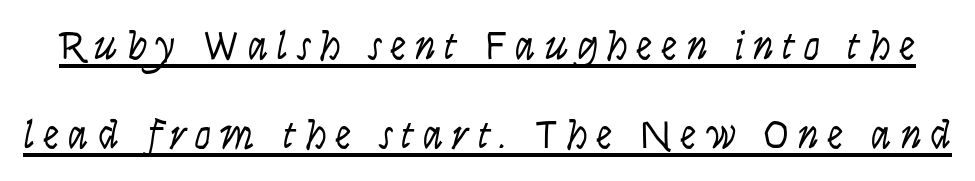
The glyphs are accompanied by a horizontal stroke just below them. Is the type heavy? It reads as light-to-regular instead. This sample has the flowing, uneven cadence of proportional lettering. The text carries the slant typical of an italic or oblique font. How would I describe the line gaps? Wide and relaxed. Tracking value appears strongly positive — letters spread wide.
